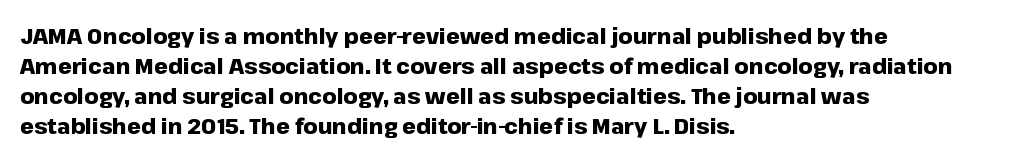
Italic: no, the glyphs are upright roman. Standard letterfit; no display-style spreading of the glyphs. Glance below the letters and you will spot only blank space. Its strokes are broad and dark, the hallmark of bold type.
